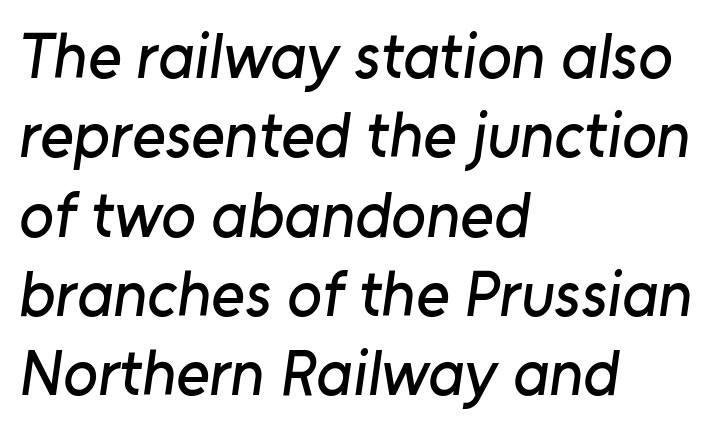
Each letter's strokes conclude bluntly, with no projecting serifs. Each line starts at the same left margin while the right side varies. These lines are rendered in a variable-pitch font. The letters sit at their default tracking, neither squeezed nor spread. Anything drawn beneath the words? Only blank space.
